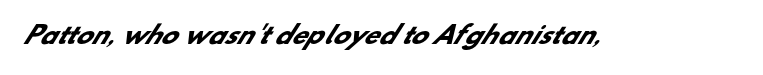
The image shows 24 px bold type; set normal letter spacing, not underlined.
